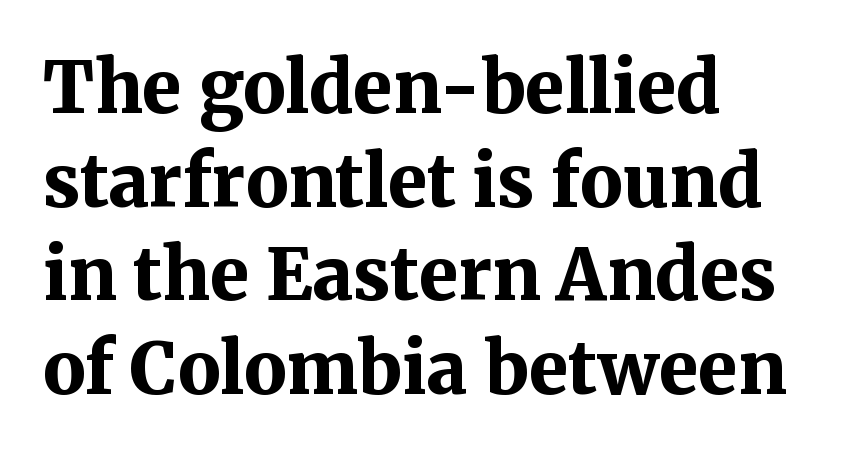
{"serif": "yes", "italic": "no", "bold": "yes", "weight": "bold", "width": "normal", "stroke_contrast": "medium", "x_height": "medium", "monospaced": "no", "underline": "no", "align": "left", "line_spacing": "normal", "line_spacing_ratio": 1.32, "letter_spacing": "normal", "letter_spacing_em": 0.0, "glyph_px": 71}
